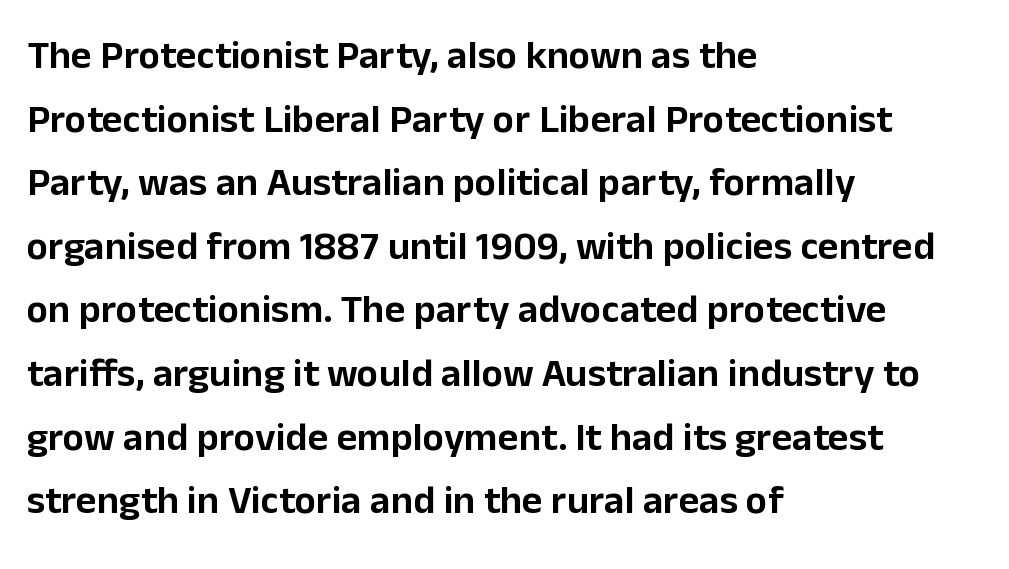
The image shows 40 px sans-serif type, upright; set left-aligned, normal line spacing (1.59x), normal letter spacing, not underlined; low stroke contrast and a medium x-height.
